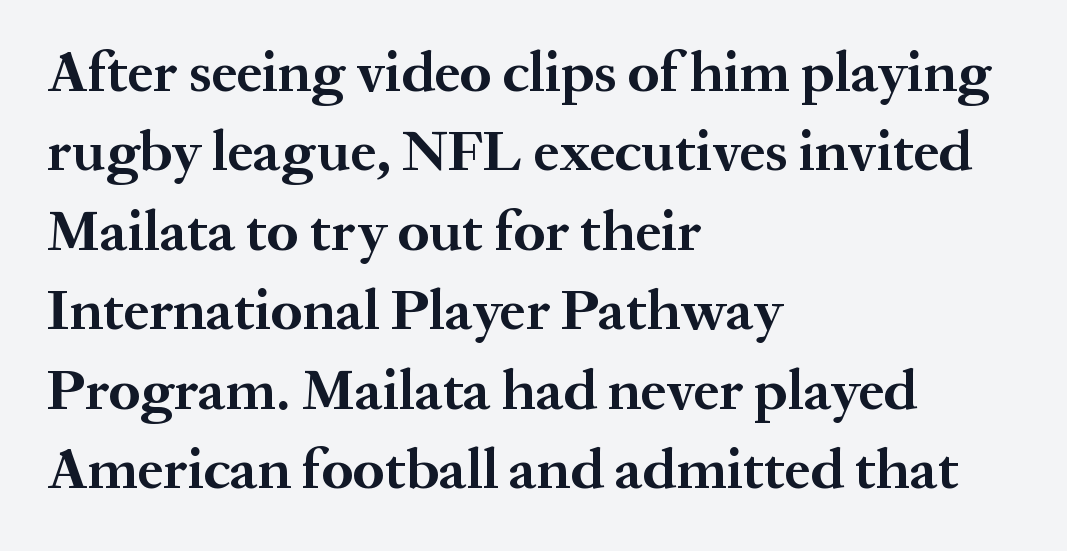
{"serif": "yes", "italic": "no", "bold": "yes", "weight": "bold", "width": "normal", "stroke_contrast": "medium", "x_height": "medium", "monospaced": "no", "underline": "no", "align": "left", "line_spacing": "normal", "line_spacing_ratio": 1.37, "letter_spacing": "normal", "letter_spacing_em": 0.0, "glyph_px": 58}
